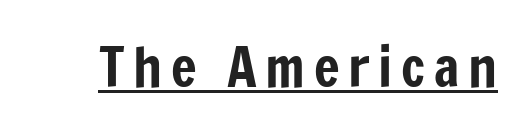
When letters stand straight like this, we call the style roman or upright. Grotesque or geometric, the face here clearly has no serifs. Each letter keeps its own natural width here, so spacing adapts to shape. The specimen includes a rule beneath the text block's lines.
